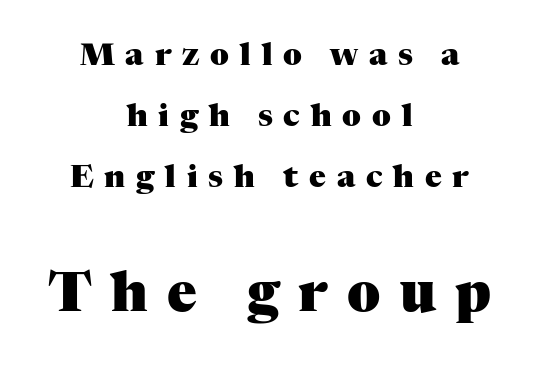
Short note: letters widely spaced. Note: serifs present on the glyphs. A centered setting, common on invitations and titles, is used for this passage. Successive baselines arrive slowly, with a big drop between each.
